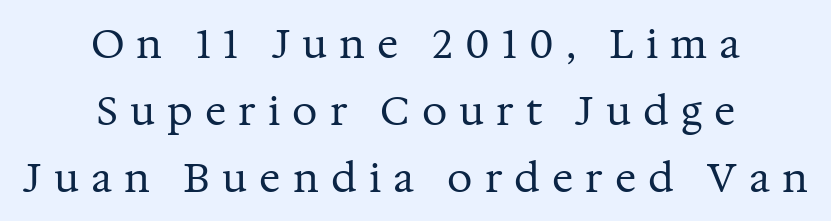
The image shows 40 px regular-weight serif type, upright; set centered, normal line spacing (1.68x), unusually wide letter spacing (+0.3 em), not underlined; medium stroke contrast and a medium x-height.
